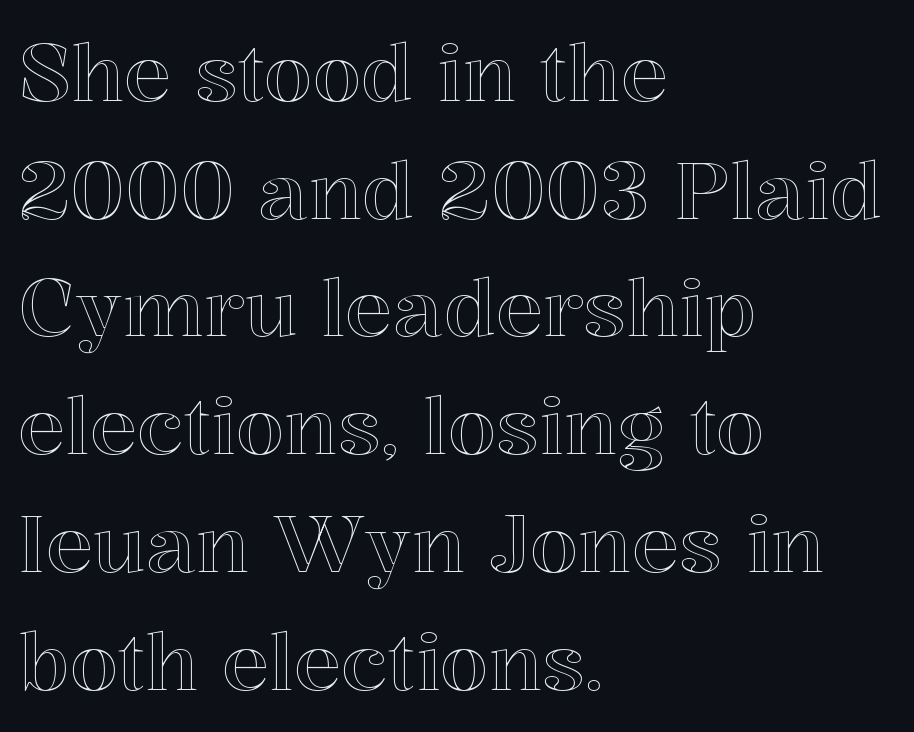
This rendering leaves character spacing at its baseline value. Is the block centered? No — it sits flush against the left margin. This sample has the flowing, uneven cadence of proportional lettering. A bare baseline throughout the passage. Evenly set lines give the paragraph a standard silhouette. The letters stand upright; this is a roman face.
